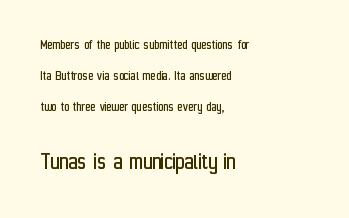
The strokes carry an ordinary text weight at most. Where is the straight margin? On the left. When letters stand straight like this, we call the style roman or upright. Is the letter spacing exaggerated? No — it looks like the ordinary default. The gap between lines stays unmarked. In this sample the second text group is rendered at the bigger scale.
